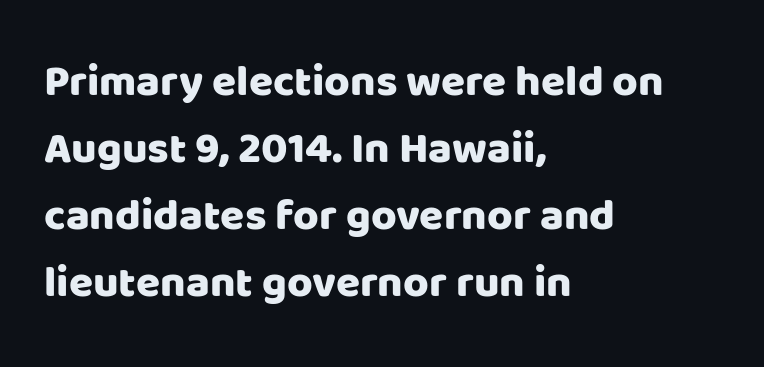
{"serif": "no", "italic": "no", "width": "normal", "stroke_contrast": "low", "x_height": "large", "monospaced": "no", "underline": "no", "align": "left", "line_spacing": "normal", "line_spacing_ratio": 1.52, "letter_spacing": "normal", "letter_spacing_em": 0.0, "glyph_px": 44}
